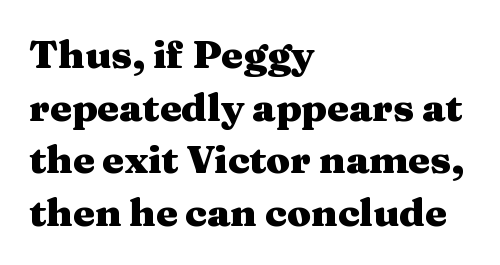
Q: Is the text bold? A: Yes.
Q: Is the text italic (slanted)? A: No, it is upright.
Q: Is the typeface a serif or a sans-serif typeface? A: Serif.
Q: Is the text underlined? A: No.
Q: How is the paragraph aligned? A: Left-aligned.
Q: Is the spacing between letters normal or unusually wide? A: Normal.
Q: Is the spacing between lines tight, normal or loose? A: Normal.
Q: Width (condensed, normal, or wide)? A: Wide.
Q: Stroke contrast? A: Medium.
Q: x-height? A: Medium.
Q: Monospaced? A: No.
